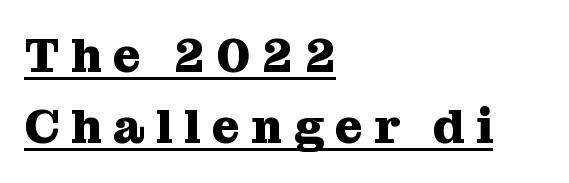
{"serif": "yes", "italic": "no", "bold": "yes", "weight": "heavy", "width": "normal", "stroke_contrast": "medium", "x_height": "medium", "monospaced": "no", "underline": "yes", "align": "left", "line_spacing": "normal", "line_spacing_ratio": 1.48, "letter_spacing": "wide", "letter_spacing_em": 0.23, "glyph_px": 48}
